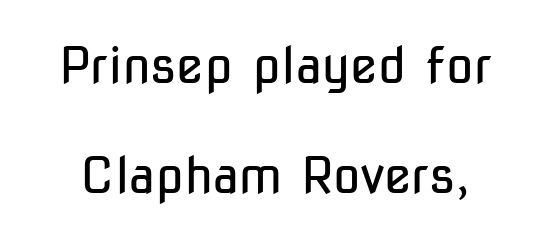
{"serif": "no", "italic": "no", "bold": "no", "weight": "regular", "width": "condensed", "stroke_contrast": "low", "x_height": "medium", "monospaced": "no", "underline": "no", "line_spacing": "loose", "line_spacing_ratio": 2.21, "letter_spacing": "normal", "letter_spacing_em": 0.0, "glyph_px": 50}
